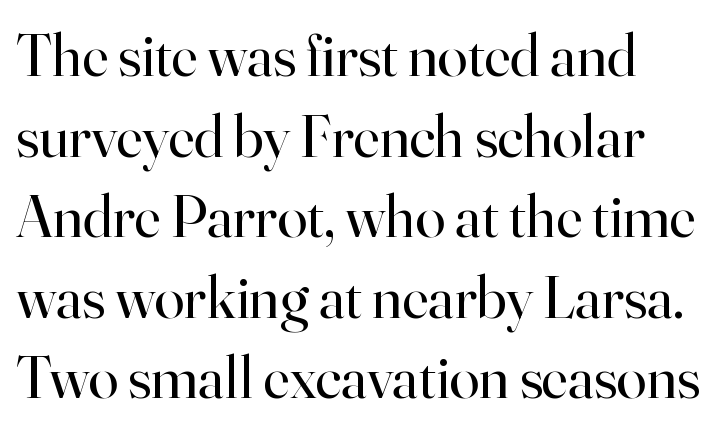
{"serif": "yes", "italic": "no", "bold": "no", "weight": "regular", "width": "normal", "stroke_contrast": "high", "x_height": "small", "monospaced": "no", "underline": "no", "line_spacing": "normal", "line_spacing_ratio": 1.32, "letter_spacing": "normal", "letter_spacing_em": 0.0, "glyph_px": 61}
